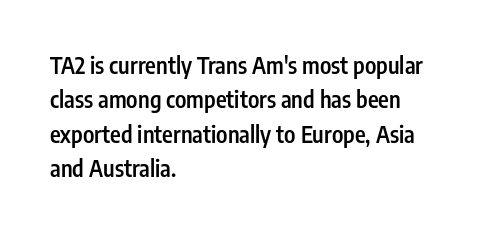
The image shows 23 px text type, upright; set left-aligned, normal line spacing (1.49x), normal letter spacing, not underlined.
